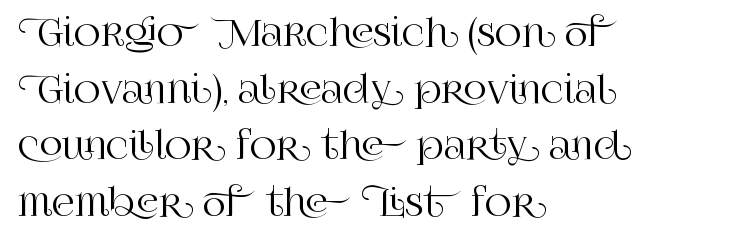
Q: Is the text italic (slanted)? A: No, it is upright.
Q: Is the typeface a serif or a sans-serif typeface? A: Serif.
Q: Is the text underlined? A: No.
Q: How is the paragraph aligned? A: Left-aligned.
Q: Is the spacing between letters normal or unusually wide? A: Normal.
Q: Is the spacing between lines tight, normal or loose? A: Normal.
Q: Width (condensed, normal, or wide)? A: Normal.
Q: Stroke contrast? A: High.
Q: x-height? A: Large.
Q: Monospaced? A: No.
